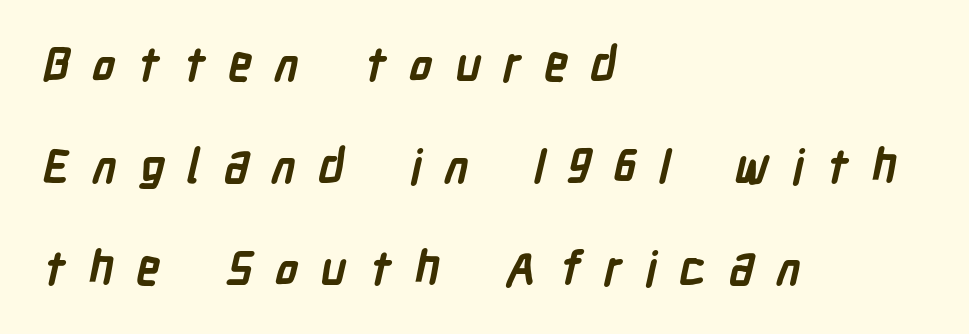
Q: Is the text bold? A: Yes.
Q: Is the typeface a serif or a sans-serif typeface? A: Sans-serif.
Q: Is the text underlined? A: No.
Q: How is the paragraph aligned? A: Left-aligned.
Q: Is the spacing between letters normal or unusually wide? A: Unusually wide.
Q: Is the spacing between lines tight, normal or loose? A: Loose.
Q: Width (condensed, normal, or wide)? A: Condensed.
Q: Stroke contrast? A: Low.
Q: x-height? A: Medium.
Q: Monospaced? A: No.
